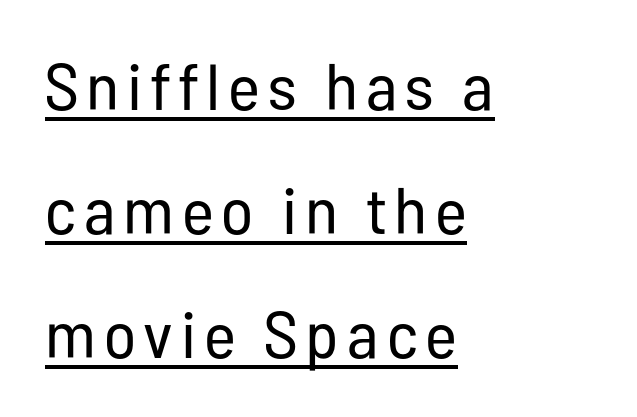
{"serif": "no", "italic": "no", "bold": "no", "weight": "regular", "width": "condensed", "stroke_contrast": "low", "x_height": "medium", "monospaced": "no", "underline": "yes", "align": "left", "line_spacing": "loose", "line_spacing_ratio": 1.91, "glyph_px": 65}
